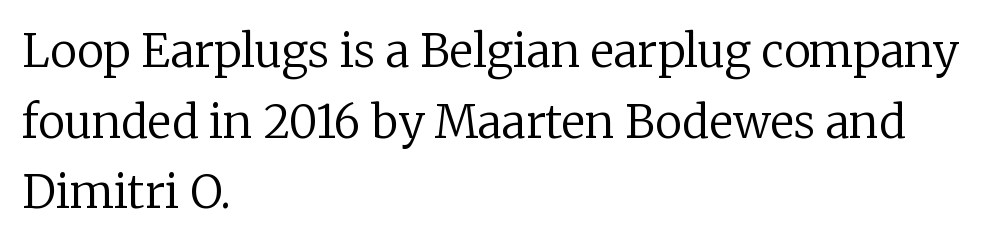
Q: Is the text bold? A: No.
Q: Is the text italic (slanted)? A: No, it is upright.
Q: Is the typeface a serif or a sans-serif typeface? A: Serif.
Q: Is the text underlined? A: No.
Q: How is the paragraph aligned? A: Left-aligned.
Q: Is the spacing between letters normal or unusually wide? A: Normal.
Q: Is the spacing between lines tight, normal or loose? A: Normal.
Q: Width (condensed, normal, or wide)? A: Normal.
Q: Stroke contrast? A: Low.
Q: x-height? A: Medium.
Q: Monospaced? A: No.
